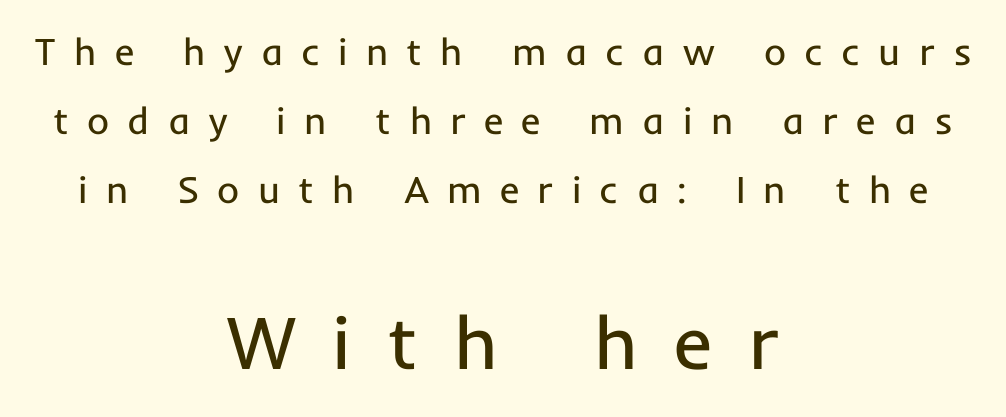
The image shows 75 px regular-weight sans-serif type, upright; set centered, line spacing 1.82x, unusually wide letter spacing (+0.48 em), not underlined; the second (bottom) block is 1.97x larger; low stroke contrast and a medium x-height.
